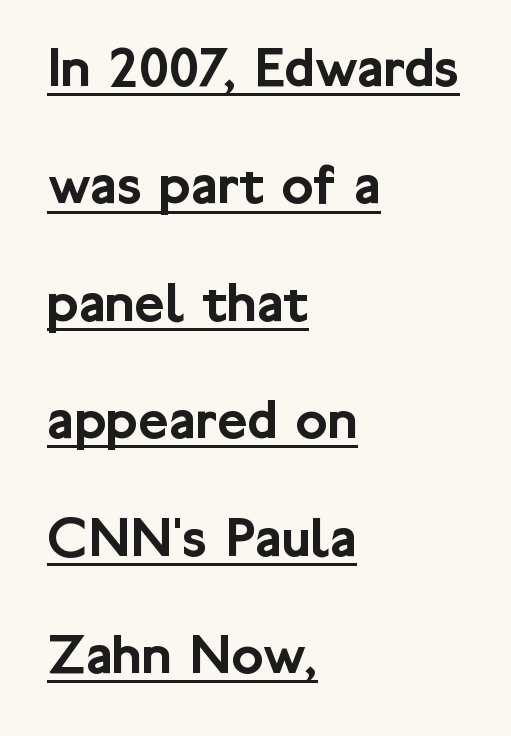
Q: Is the text italic (slanted)? A: No, it is upright.
Q: Is the typeface a serif or a sans-serif typeface? A: Sans-serif.
Q: Is the text underlined? A: Yes.
Q: How is the paragraph aligned? A: Left-aligned.
Q: Is the spacing between letters normal or unusually wide? A: Normal.
Q: Is the spacing between lines tight, normal or loose? A: Loose.
Q: Width (condensed, normal, or wide)? A: Normal.
Q: Stroke contrast? A: Low.
Q: x-height? A: Medium.
Q: Monospaced? A: No.
